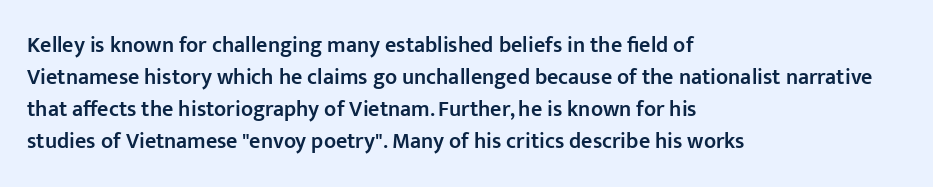
The image shows 22 px text type, upright; set left-aligned, normal line spacing (1.45x), normal letter spacing, not underlined.
